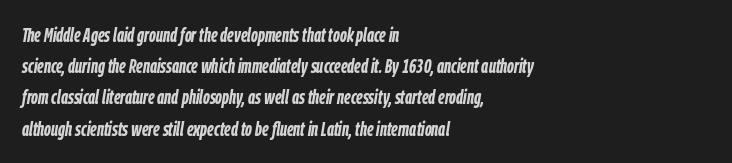
{"italic": "yes", "lean": "right", "slant_degrees": 9, "bold": "yes", "underline": "no", "align": "left", "line_spacing": "normal", "line_spacing_ratio": 1.56, "letter_spacing": "normal", "letter_spacing_em": 0.0, "glyph_px": 20}
